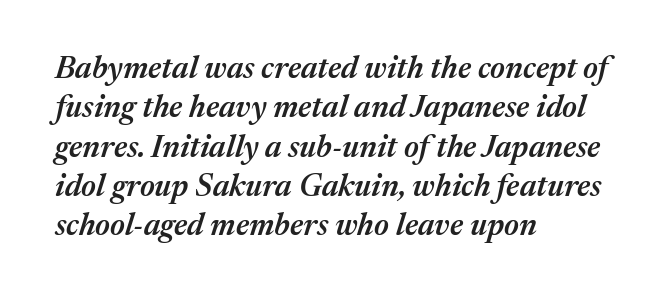
The image shows 31 px semibold type, italic (leaning right); set left-aligned, normal line spacing (1.27x), normal letter spacing, not underlined; medium stroke contrast and a medium x-height.
